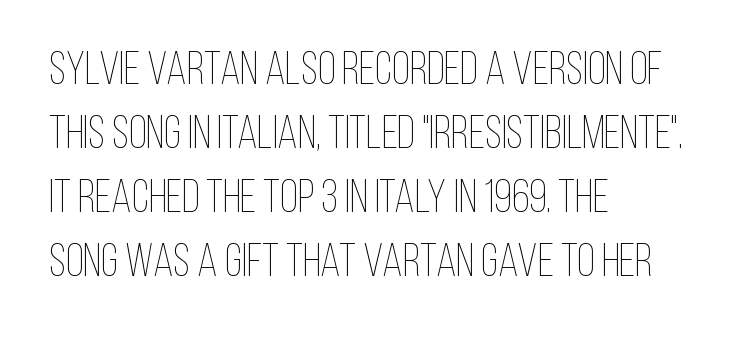
The image shows 46 px thin, condensed type, upright; set left-aligned, normal line spacing (1.39x), normal letter spacing, not underlined; low stroke contrast and a large x-height.
